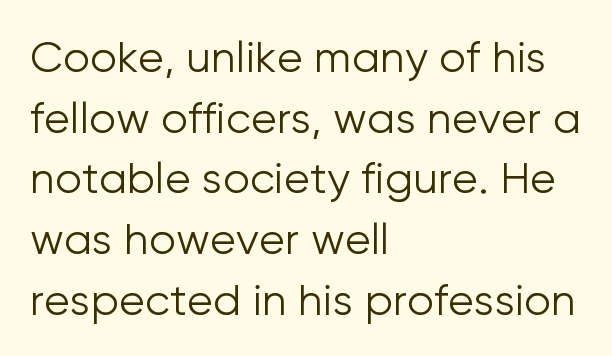
The image shows 43 px light sans-serif type, upright; set left-aligned, normal line spacing (1.41x), normal letter spacing, not underlined; low stroke contrast and a medium x-height.
